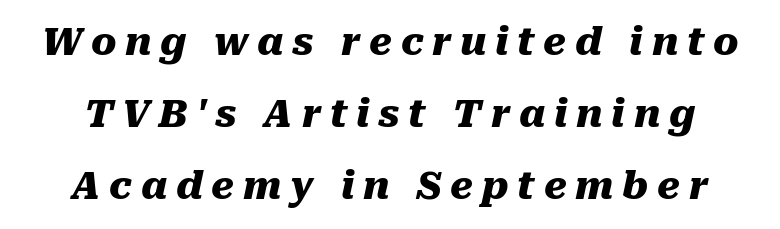
{"italic": "yes", "lean": "right", "slant_degrees": 10, "bold": "yes", "weight": "heavy", "width": "normal", "stroke_contrast": "medium", "x_height": "medium", "monospaced": "no", "underline": "no", "line_spacing": "loose", "line_spacing_ratio": 1.9, "letter_spacing": "wide", "letter_spacing_em": 0.23, "glyph_px": 38}
